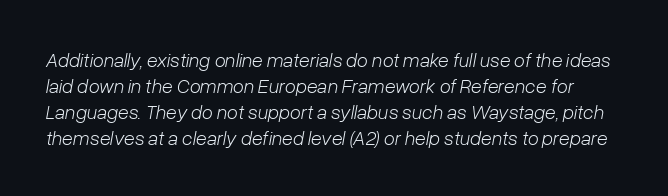
Q: Is the text bold? A: No.
Q: Is the text italic (slanted)? A: Yes, it leans right by about 10 degrees.
Q: Is the text underlined? A: No.
Q: Is the spacing between letters normal or unusually wide? A: Normal.
Q: Is the spacing between lines tight, normal or loose? A: Normal.
